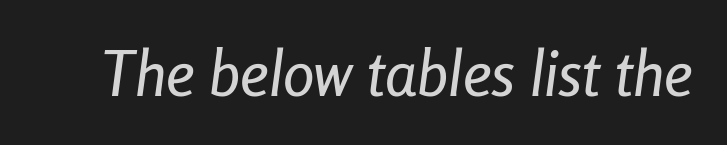
The image shows 63 px condensed type, italic (leaning right); set normal letter spacing, not underlined; low stroke contrast and a medium x-height.
